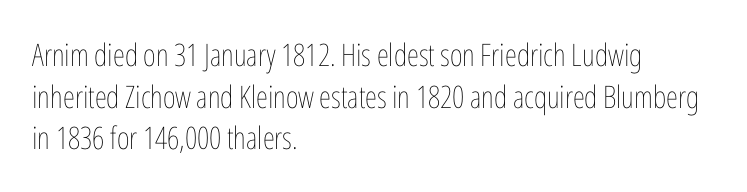
{"italic": "no", "bold": "no", "weight": "thin", "width": "condensed", "stroke_contrast": "low", "x_height": "medium", "monospaced": "no", "underline": "no", "align": "left", "line_spacing": "normal", "line_spacing_ratio": 1.34, "letter_spacing": "normal", "letter_spacing_em": 0.0, "glyph_px": 31}
